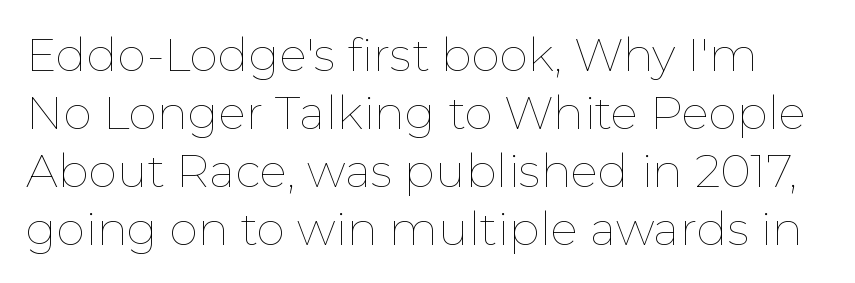
Q: Is the text bold? A: No.
Q: Is the text italic (slanted)? A: No, it is upright.
Q: Is the text underlined? A: No.
Q: Is the spacing between letters normal or unusually wide? A: Normal.
Q: Is the spacing between lines tight, normal or loose? A: Normal.
Q: Width (condensed, normal, or wide)? A: Normal.
Q: Stroke contrast? A: Low.
Q: x-height? A: Medium.
Q: Monospaced? A: No.
